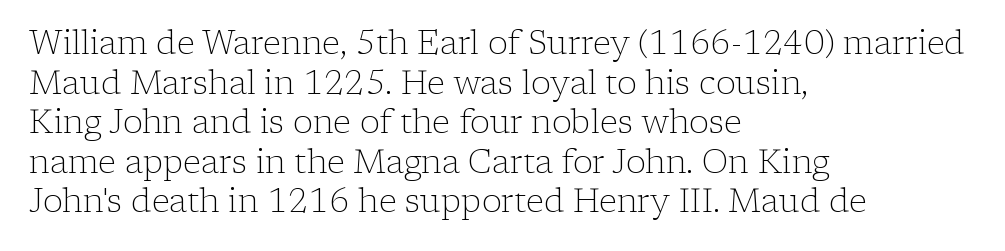
Q: Is the text bold? A: No.
Q: Is the text italic (slanted)? A: No, it is upright.
Q: Is the typeface a serif or a sans-serif typeface? A: Serif.
Q: Is the text underlined? A: No.
Q: How is the paragraph aligned? A: Left-aligned.
Q: Is the spacing between letters normal or unusually wide? A: Normal.
Q: Width (condensed, normal, or wide)? A: Normal.
Q: Stroke contrast? A: Low.
Q: x-height? A: Medium.
Q: Monospaced? A: No.
